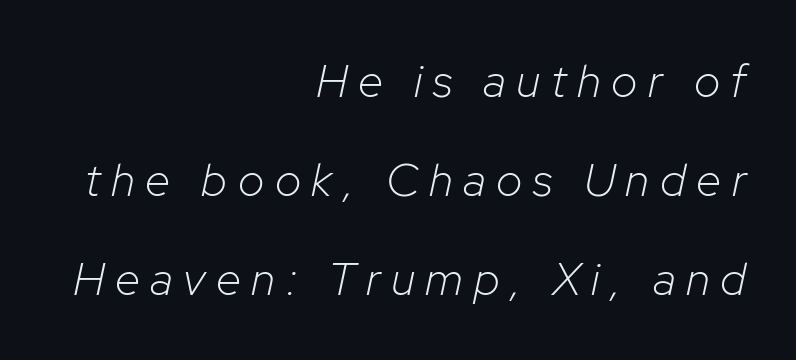
{"italic": "yes", "lean": "right", "slant_degrees": 12, "bold": "no", "weight": "light", "width": "normal", "stroke_contrast": "low", "x_height": "medium", "monospaced": "no", "underline": "no", "align": "right", "line_spacing": "loose", "line_spacing_ratio": 2.15, "letter_spacing": "wide", "letter_spacing_em": 0.23, "glyph_px": 46}
